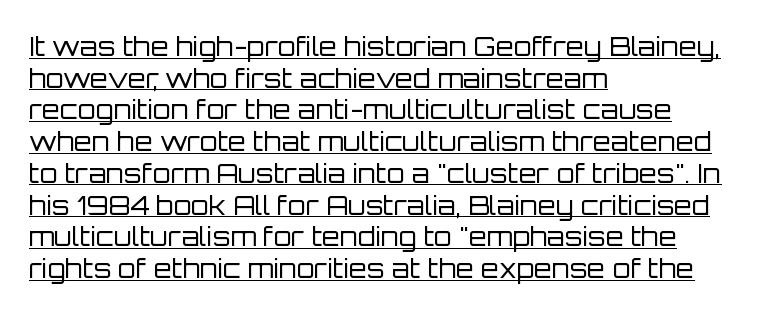
The image shows 26 px text type, upright; set left-aligned, line spacing 1.22x, normal letter spacing, underlined.
